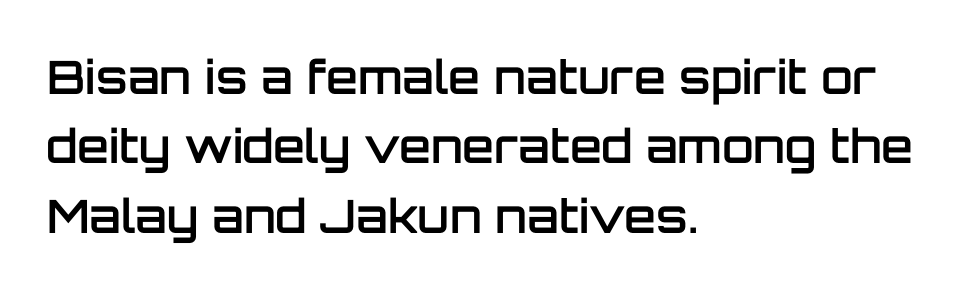
Q: Is the text bold? A: Semi-bold.
Q: Is the text italic (slanted)? A: No, it is upright.
Q: Is the typeface a serif or a sans-serif typeface? A: Sans-serif.
Q: Is the text underlined? A: No.
Q: How is the paragraph aligned? A: Left-aligned.
Q: Is the spacing between letters normal or unusually wide? A: Normal.
Q: Is the spacing between lines tight, normal or loose? A: Normal.
Q: Width (condensed, normal, or wide)? A: Normal.
Q: Stroke contrast? A: Low.
Q: x-height? A: Large.
Q: Monospaced? A: No.
